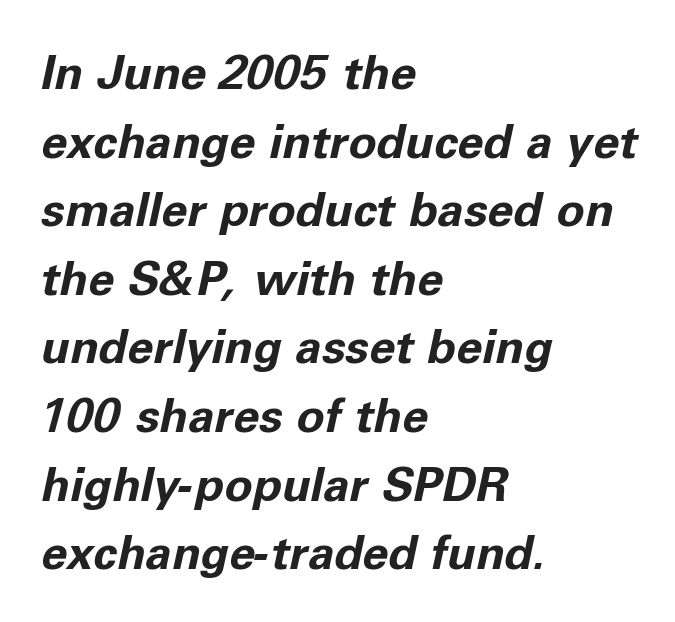
Q: Is the text bold? A: Yes.
Q: Is the text italic (slanted)? A: Yes, it leans right by about 11 degrees.
Q: Is the text underlined? A: No.
Q: How is the paragraph aligned? A: Left-aligned.
Q: Is the spacing between letters normal or unusually wide? A: Normal.
Q: Is the spacing between lines tight, normal or loose? A: Normal.
Q: Width (condensed, normal, or wide)? A: Normal.
Q: Stroke contrast? A: Low.
Q: x-height? A: Medium.
Q: Monospaced? A: No.
